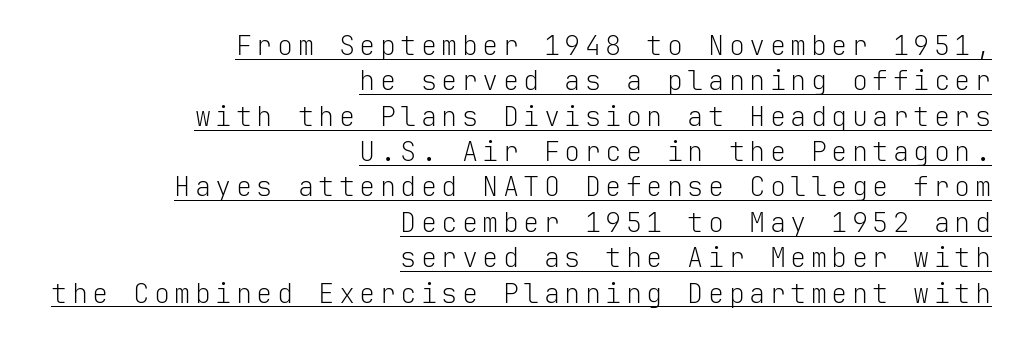
{"italic": "no", "bold": "no", "underline": "yes", "align": "right", "line_spacing": "normal", "line_spacing_ratio": 1.31, "glyph_px": 27}
